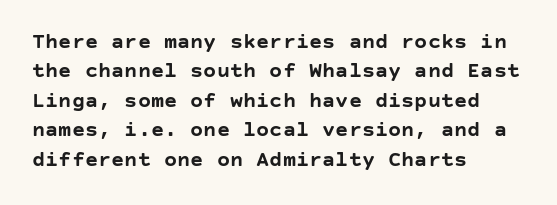
The image shows 22 px bold type, upright; set left-aligned, normal line spacing (1.34x), normal letter spacing, not underlined.
